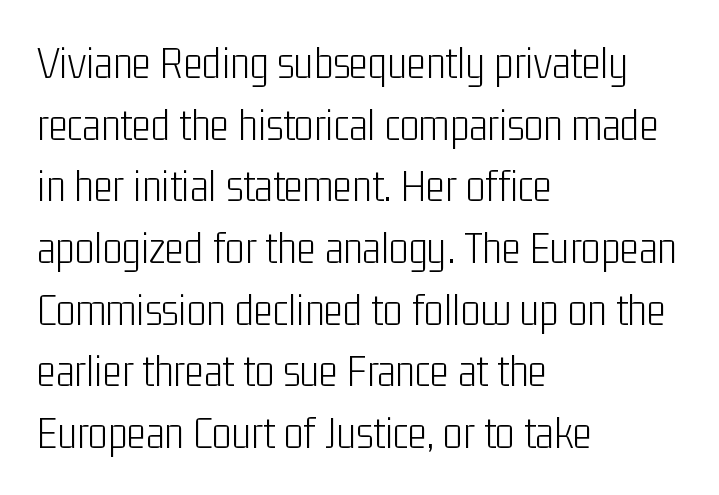
Here the glyphs are tracked normally, forming tight word shapes. The passage shown is typeset with a sans-serif family. The specimen omits any rule beneath the text block's lines. Ink coverage per letter is moderate at most. Interline gaps are of average width in this sample.
